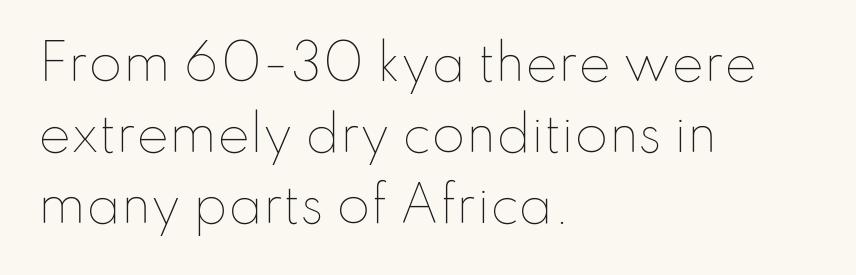
{"italic": "no", "bold": "no", "weight": "thin", "width": "normal", "stroke_contrast": "low", "x_height": "small", "monospaced": "no", "underline": "no", "align": "left", "line_spacing": "normal", "line_spacing_ratio": 1.45, "letter_spacing": "normal", "letter_spacing_em": 0.0, "glyph_px": 49}
